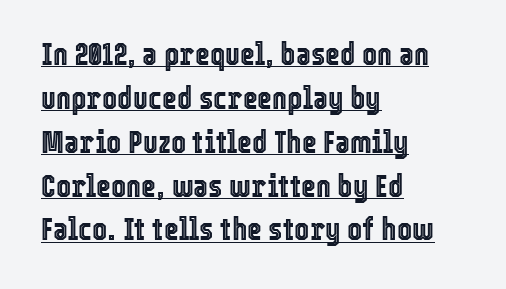
A typesetter would call this leading conventional body-copy spacing. If you drew a ruler down the left edge, every line would touch it. A typographer would call this underscored text. Caption: standard tracking, unaltered. Every character sits straight up, as roman type does. These lines are rendered in a variable-pitch font.
